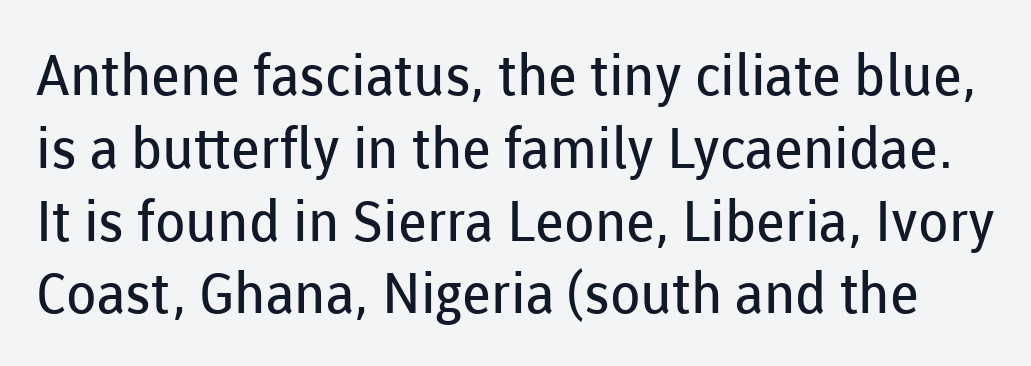
The image shows 56 px regular-weight sans-serif type, upright; set normal line spacing (1.3x), normal letter spacing, not underlined; low stroke contrast and a medium x-height.
